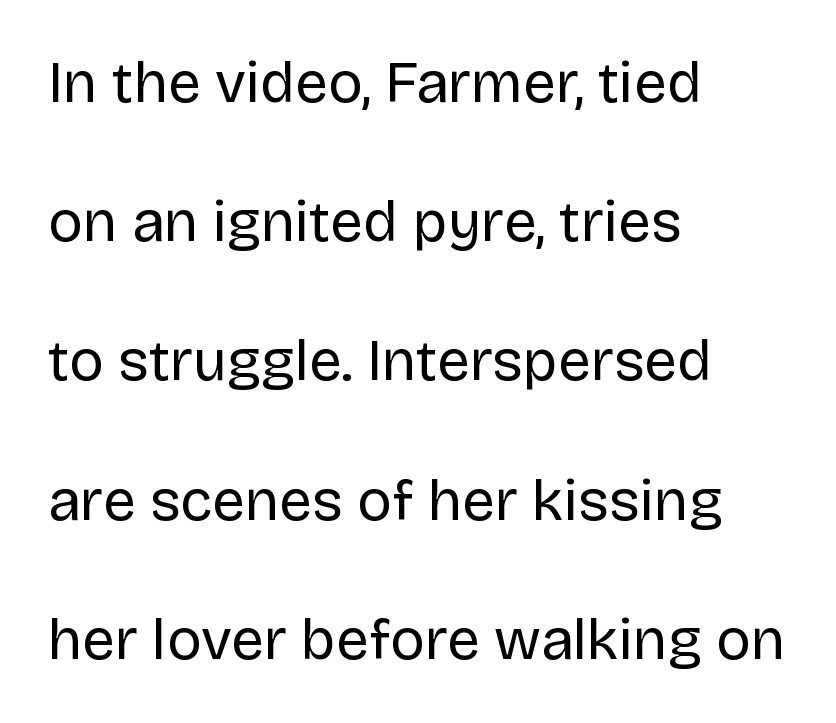
Each letter keeps its own natural width here, so spacing adapts to shape. Posture: upright roman. The rendering shows plain stroke endings on the letterforms — a sans-serif design. The specimen omits any rule beneath the text block's lines. The type is set solid horizontally, with unmodified tracking. Where is the straight margin? On the left.
